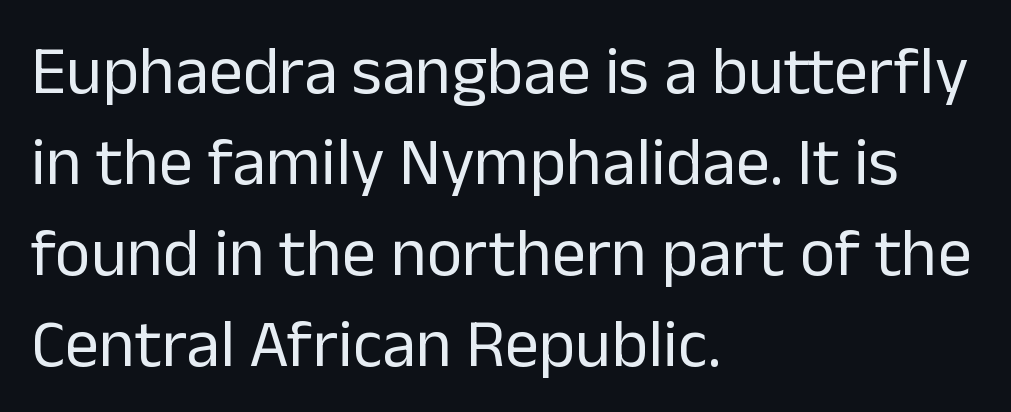
{"serif": "no", "italic": "no", "bold": "no", "weight": "regular", "width": "normal", "stroke_contrast": "low", "x_height": "medium", "monospaced": "no", "underline": "no", "align": "left", "line_spacing": "normal", "line_spacing_ratio": 1.34, "letter_spacing": "normal", "letter_spacing_em": 0.0, "glyph_px": 68}
